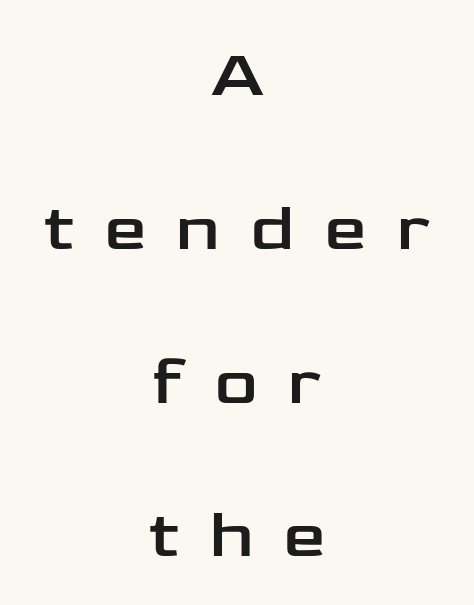
Successive baselines arrive slowly, with a big drop between each. Posture: vertical. The text block is weighted toward neither margin, spreading evenly from the middle. Nothing sits at the stroke ends, so this counts as sans-serif.
